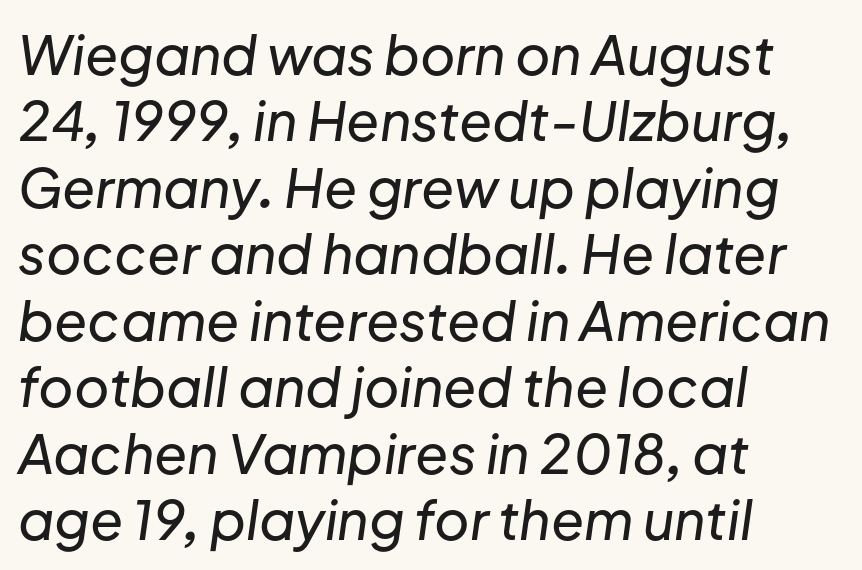
{"italic": "yes", "lean": "right", "slant_degrees": 8, "width": "normal", "stroke_contrast": "low", "x_height": "medium", "monospaced": "no", "underline": "no", "align": "left", "line_spacing_ratio": 1.23, "letter_spacing": "normal", "letter_spacing_em": 0.0, "glyph_px": 54}
